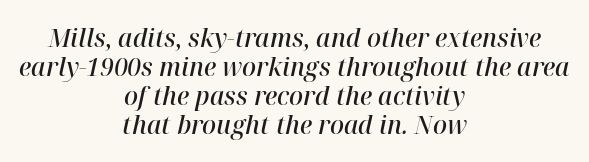
{"italic": "yes", "lean": "right", "slant_degrees": 12, "bold": "semi", "underline": "no", "align": "center", "line_spacing": "tight", "line_spacing_ratio": 1.12, "letter_spacing": "normal", "letter_spacing_em": 0.0, "glyph_px": 26}
